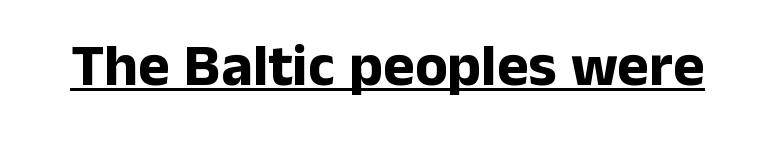
Unlike italic type, these characters show no tilt at all. Caption: lettering with a line underneath. A typesetter would label this face a sans. This is heavy type, rendered in bold.
